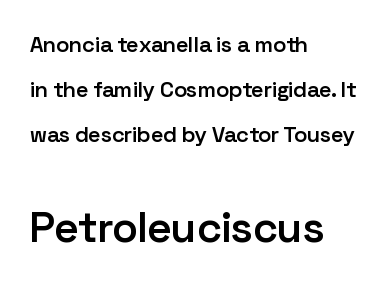
The image shows 43 px semibold sans-serif type, upright; set left-aligned, loose line spacing (2.04x), normal letter spacing, not underlined; the second (bottom) block is 1.95x larger; low stroke contrast and a medium x-height.
